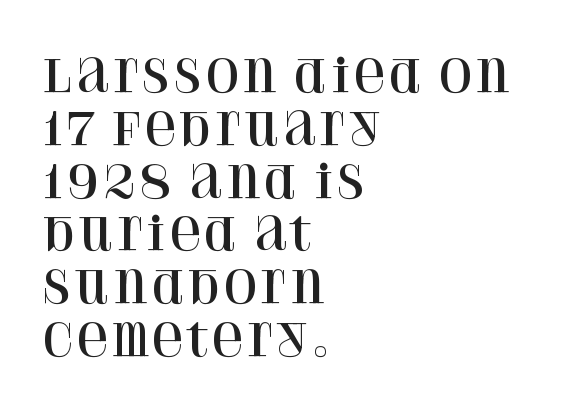
Q: Is the text italic (slanted)? A: No, it is upright.
Q: Is the typeface a serif or a sans-serif typeface? A: Serif.
Q: Is the text underlined? A: No.
Q: How is the paragraph aligned? A: Left-aligned.
Q: Is the spacing between letters normal or unusually wide? A: Normal.
Q: Width (condensed, normal, or wide)? A: Normal.
Q: Stroke contrast? A: High.
Q: x-height? A: Large.
Q: Monospaced? A: No.
